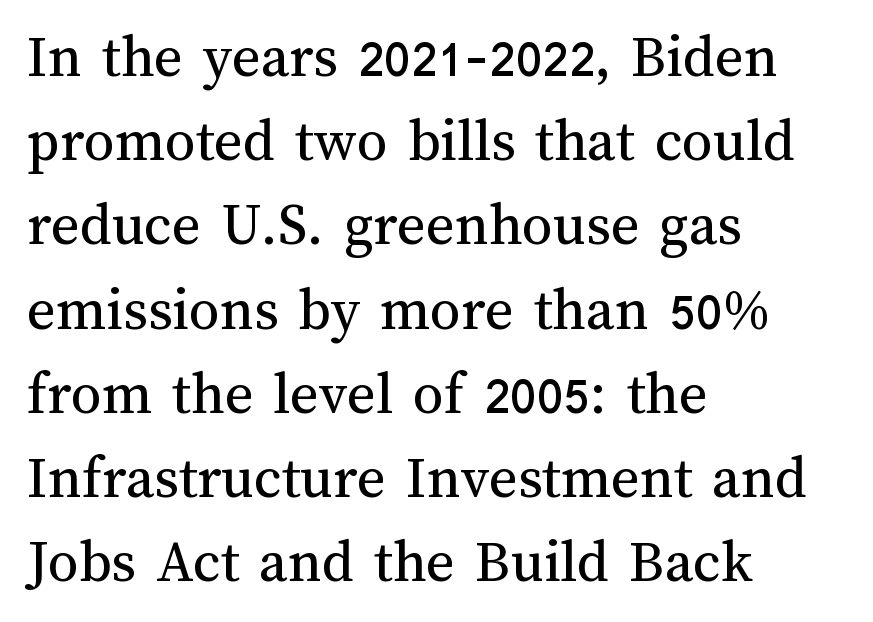
You could not count columns in this text — the font is proportionally spaced. Bare-footed words on every line. Rows of type keep a routine distance in the vertical direction. Ascenders rise straight up at ninety degrees. No extra ink here — the face is not bold. The lines are quadded left.
